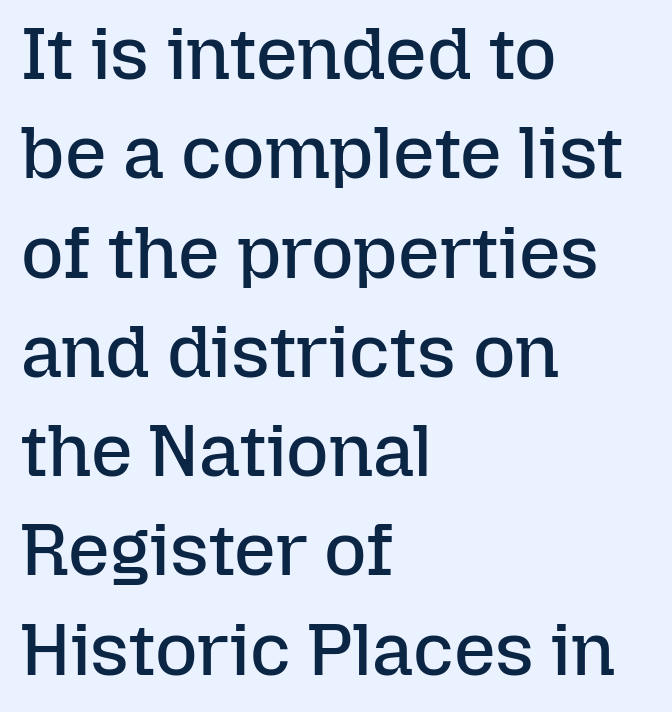
{"italic": "no", "bold": "no", "weight": "regular", "width": "normal", "stroke_contrast": "low", "x_height": "medium", "monospaced": "no", "underline": "no", "align": "left", "line_spacing": "normal", "line_spacing_ratio": 1.36, "letter_spacing": "normal", "letter_spacing_em": 0.0, "glyph_px": 73}
